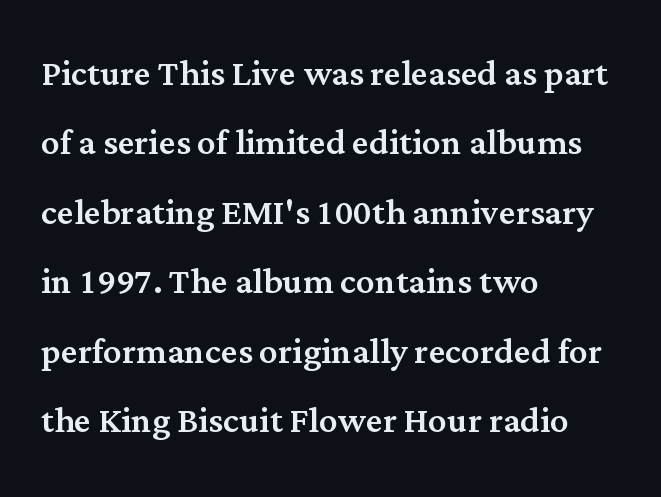
{"serif": "yes", "italic": "no", "width": "normal", "stroke_contrast": "medium", "x_height": "medium", "monospaced": "no", "underline": "no", "align": "left", "line_spacing": "normal", "line_spacing_ratio": 1.51, "letter_spacing": "normal", "letter_spacing_em": 0.0, "glyph_px": 46}
